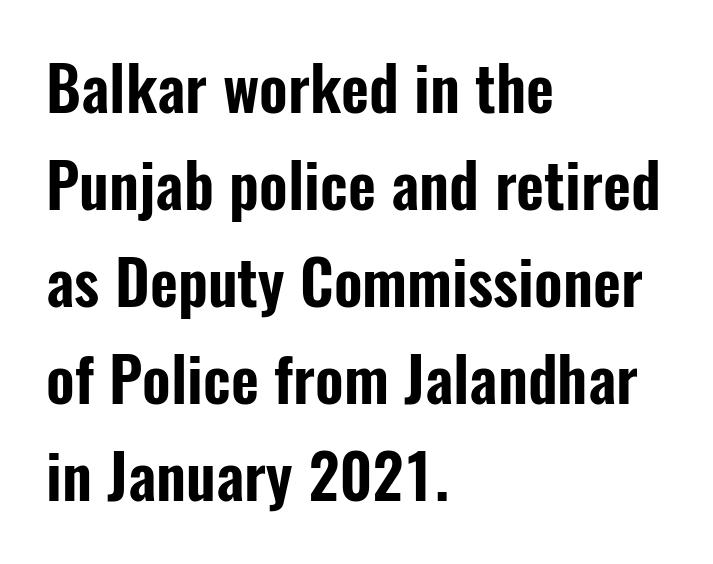
Tall strokes in this sample are plumb rather than angled. Compared with typical body copy, the letter spacing here is the same. Font category for this specimen: sans-serif. Spacing verdict: proportional, widths tailored to each character. These lines stack with their left ends in a neat column. How would I describe the line gaps? Plain and ordinary.
